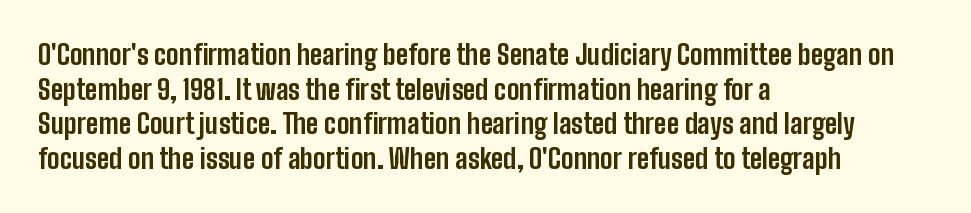
The image shows 27 px bold type, upright; set left-aligned, normal line spacing (1.28x), normal letter spacing, not underlined.
